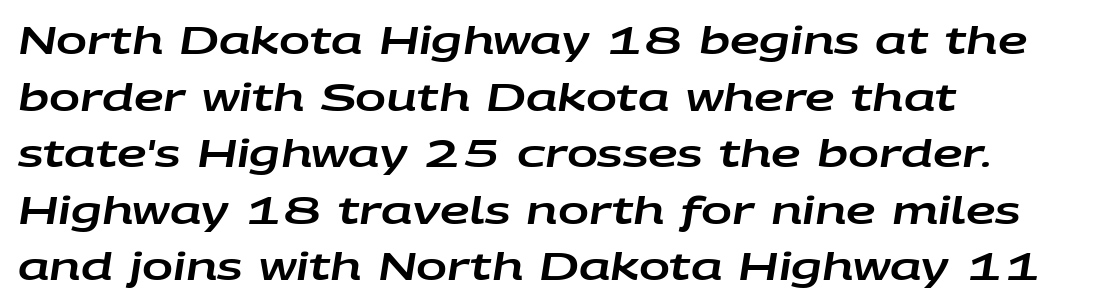
The image shows 37 px wide type, italic (leaning right); set left-aligned, normal line spacing (1.53x), normal letter spacing, not underlined; low stroke contrast and a large x-height.
